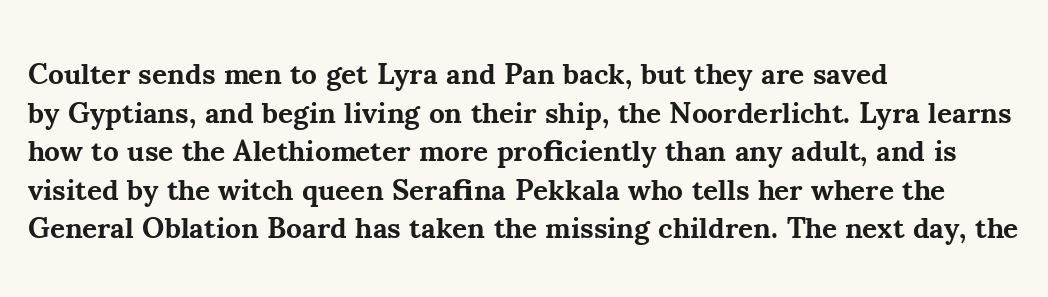
Q: Is the text bold? A: Yes.
Q: Is the text italic (slanted)? A: No, it is upright.
Q: Is the typeface a serif or a sans-serif typeface? A: Serif.
Q: Is the text underlined? A: No.
Q: How is the paragraph aligned? A: Left-aligned.
Q: Is the spacing between letters normal or unusually wide? A: Normal.
Q: Is the spacing between lines tight, normal or loose? A: Normal.
Q: Width (condensed, normal, or wide)? A: Normal.
Q: Stroke contrast? A: Medium.
Q: x-height? A: Small.
Q: Monospaced? A: No.
